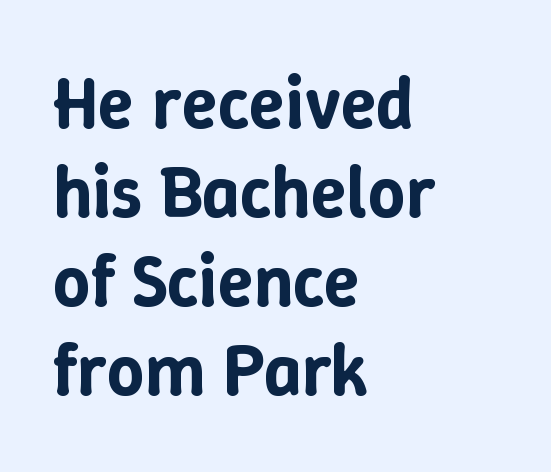
Q: Is the text italic (slanted)? A: No, it is upright.
Q: Is the text underlined? A: No.
Q: How is the paragraph aligned? A: Left-aligned.
Q: Is the spacing between letters normal or unusually wide? A: Normal.
Q: Width (condensed, normal, or wide)? A: Normal.
Q: Stroke contrast? A: Low.
Q: x-height? A: Medium.
Q: Monospaced? A: No.
